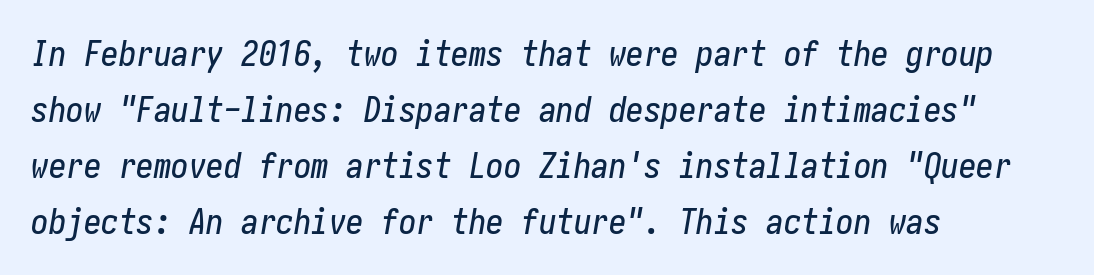
Q: Is the text italic (slanted)? A: Yes, it leans right by about 10 degrees.
Q: Is the text underlined? A: No.
Q: How is the paragraph aligned? A: Left-aligned.
Q: Is the spacing between letters normal or unusually wide? A: Normal.
Q: Is the spacing between lines tight, normal or loose? A: Normal.
Q: Width (condensed, normal, or wide)? A: Condensed.
Q: Stroke contrast? A: Low.
Q: x-height? A: Medium.
